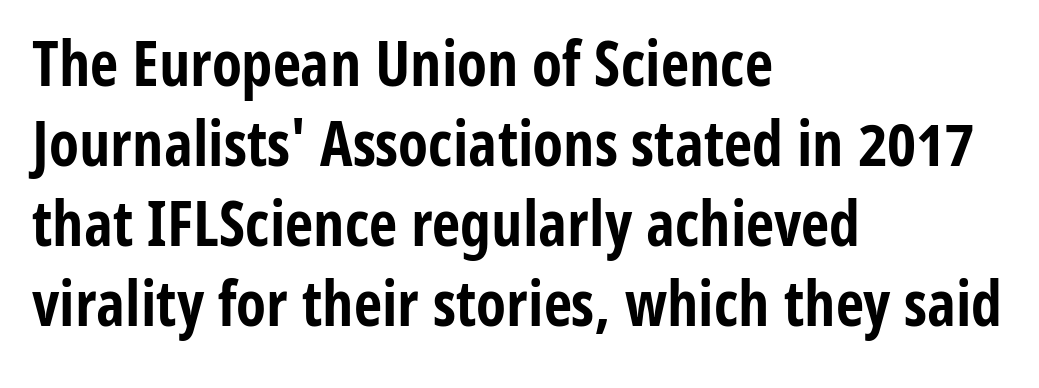
Q: Is the text bold? A: Yes.
Q: Is the text italic (slanted)? A: No, it is upright.
Q: Is the typeface a serif or a sans-serif typeface? A: Sans-serif.
Q: Is the text underlined? A: No.
Q: How is the paragraph aligned? A: Left-aligned.
Q: Is the spacing between letters normal or unusually wide? A: Normal.
Q: Is the spacing between lines tight, normal or loose? A: Normal.
Q: Width (condensed, normal, or wide)? A: Condensed.
Q: Stroke contrast? A: Low.
Q: x-height? A: Medium.
Q: Monospaced? A: No.
